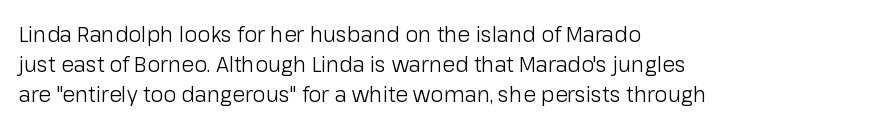
Q: Is the text bold? A: No.
Q: Is the text italic (slanted)? A: No, it is upright.
Q: Is the text underlined? A: No.
Q: How is the paragraph aligned? A: Left-aligned.
Q: Is the spacing between letters normal or unusually wide? A: Normal.
Q: Is the spacing between lines tight, normal or loose? A: Normal.
